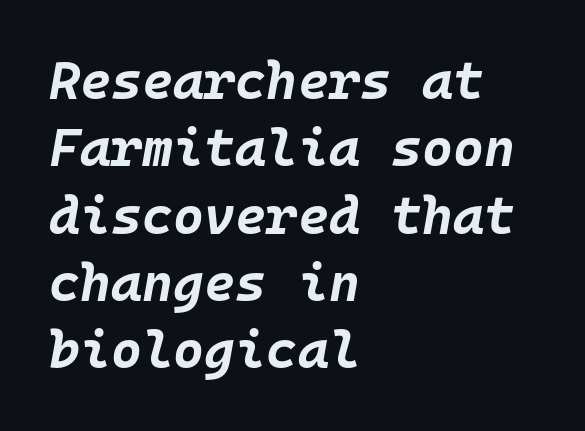
The image shows 53 px bold type, italic (leaning right), monospaced; set left-aligned, normal line spacing (1.27x), normal letter spacing, not underlined; low stroke contrast and a large x-height.
